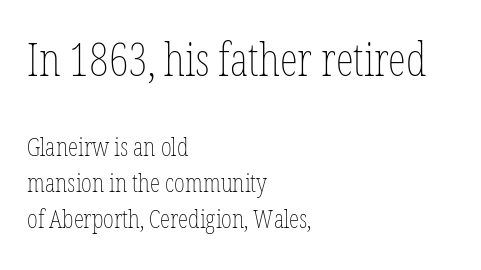
Is the type heavy? It reads as light-to-regular instead. The rendering shrinks the type as you move from the upper chunk to the lower. This rendering uses left alignment, leaving the right contour irregular. Looks like regular typesetting: each glyph gets only the width it needs. These lines were composed using upright roman letters. You could call the tracking neutral — neither tight nor loose.
